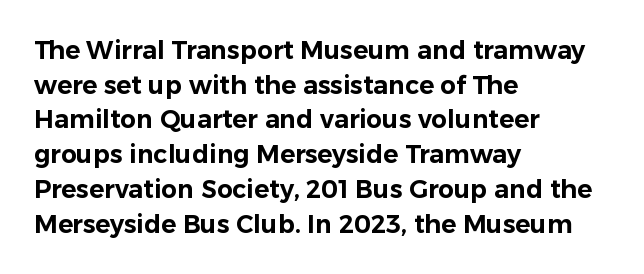
{"italic": "no", "underline": "no", "align": "left", "line_spacing": "normal", "line_spacing_ratio": 1.39, "letter_spacing": "normal", "letter_spacing_em": 0.0, "glyph_px": 25}
